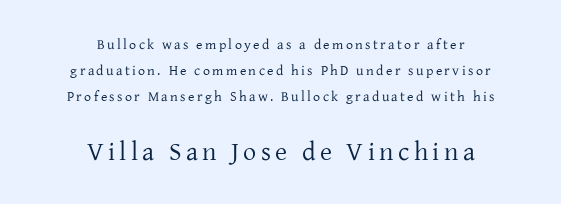
{"italic": "no", "bold": "no", "underline": "no", "align": "center", "line_spacing_ratio": 1.86, "larger_block": "second", "size_ratio": 1.86, "glyph_px": 26}
